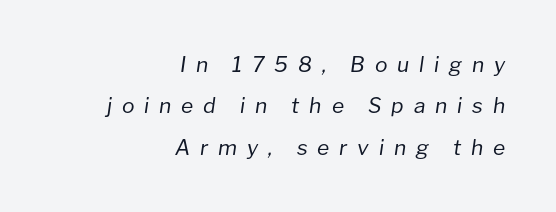
Q: Is the text bold? A: No.
Q: Is the text italic (slanted)? A: Yes, it leans right by about 8 degrees.
Q: Is the text underlined? A: No.
Q: How is the paragraph aligned? A: Right-aligned.
Q: Is the spacing between letters normal or unusually wide? A: Unusually wide.
Q: Is the spacing between lines tight, normal or loose? A: Loose.
